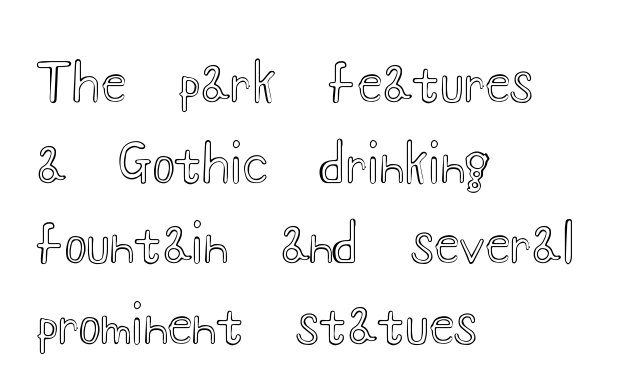
Q: Is the text italic (slanted)? A: No, it is upright.
Q: Is the text underlined? A: No.
Q: How is the paragraph aligned? A: Left-aligned.
Q: Is the spacing between letters normal or unusually wide? A: Normal.
Q: Is the spacing between lines tight, normal or loose? A: Normal.
Q: Width (condensed, normal, or wide)? A: Wide.
Q: x-height? A: Small.
Q: Monospaced? A: No.
